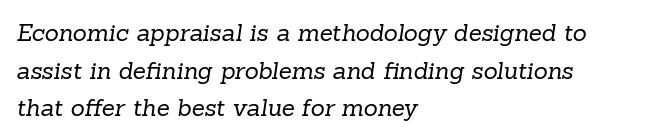
The image shows 24 px text type; set left-aligned, normal line spacing (1.57x), normal letter spacing, not underlined.
